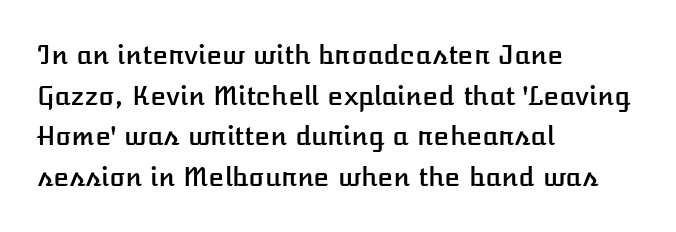
{"italic": "no", "underline": "no", "align": "left", "line_spacing": "normal", "line_spacing_ratio": 1.56, "letter_spacing": "normal", "letter_spacing_em": 0.0, "glyph_px": 26}
